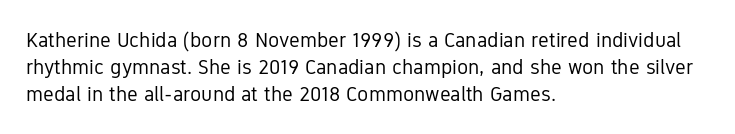
The passage shown is not underscored anywhere. Summary of vertical rhythm: regular, with standard interline spacing. The rag falls on the right side of this text block. Notice how the stems are strictly vertical — no italics here. Vertical stems look standard width or narrower in stroke.
